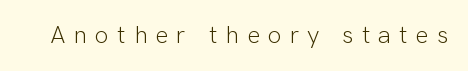
Q: Is the text bold? A: No.
Q: Is the text italic (slanted)? A: No, it is upright.
Q: Is the text underlined? A: No.
Q: Is the spacing between letters normal or unusually wide? A: Unusually wide.
